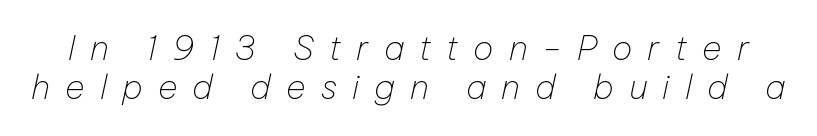
Q: Is the text bold? A: No.
Q: Is the text italic (slanted)? A: Yes, it leans right by about 12 degrees.
Q: Is the text underlined? A: No.
Q: Is the spacing between letters normal or unusually wide? A: Unusually wide.
Q: Width (condensed, normal, or wide)? A: Normal.
Q: Stroke contrast? A: Low.
Q: x-height? A: Medium.
Q: Monospaced? A: No.
